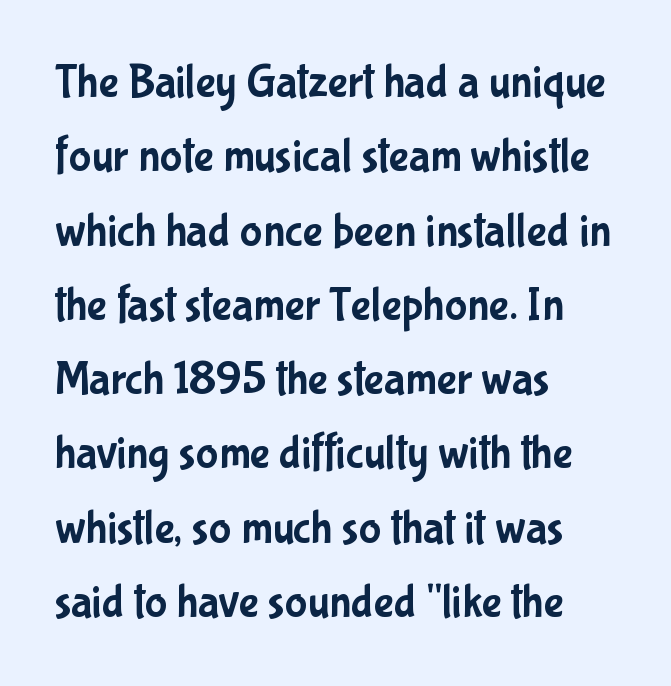
{"serif": "no", "italic": "no", "width": "condensed", "stroke_contrast": "low", "x_height": "medium", "monospaced": "no", "underline": "no", "align": "left", "line_spacing": "normal", "line_spacing_ratio": 1.58, "letter_spacing": "normal", "letter_spacing_em": 0.0, "glyph_px": 47}
